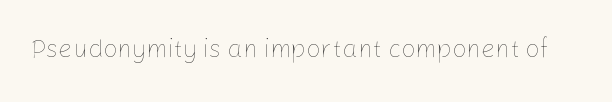
{"italic": "no", "bold": "no", "underline": "no", "letter_spacing": "normal", "letter_spacing_em": 0.0, "glyph_px": 25}
